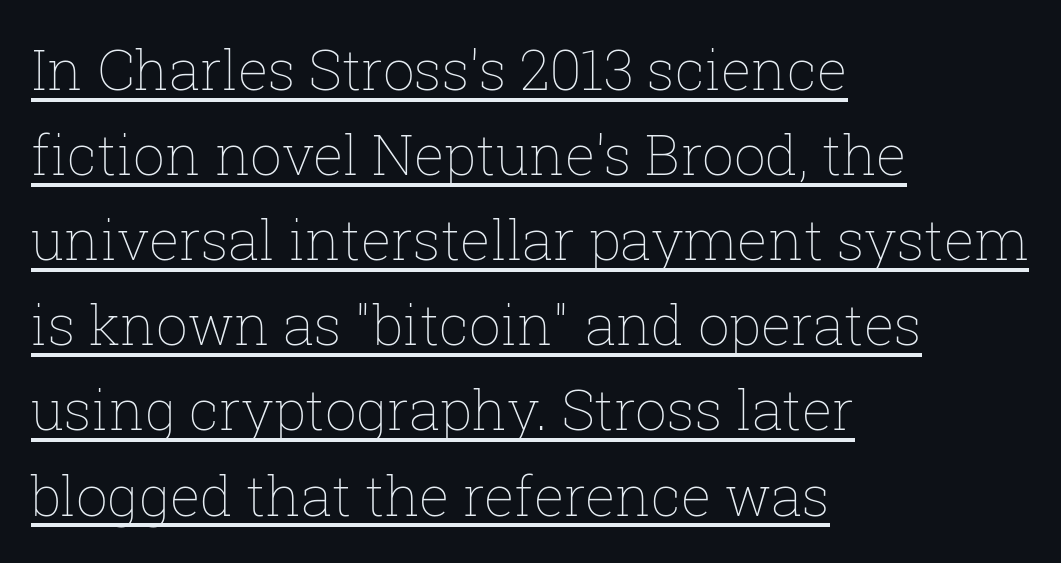
Q: Is the text bold? A: No.
Q: Is the text italic (slanted)? A: No, it is upright.
Q: Is the text underlined? A: Yes.
Q: How is the paragraph aligned? A: Left-aligned.
Q: Is the spacing between letters normal or unusually wide? A: Normal.
Q: Is the spacing between lines tight, normal or loose? A: Normal.
Q: Width (condensed, normal, or wide)? A: Normal.
Q: Stroke contrast? A: Low.
Q: x-height? A: Medium.
Q: Monospaced? A: No.
